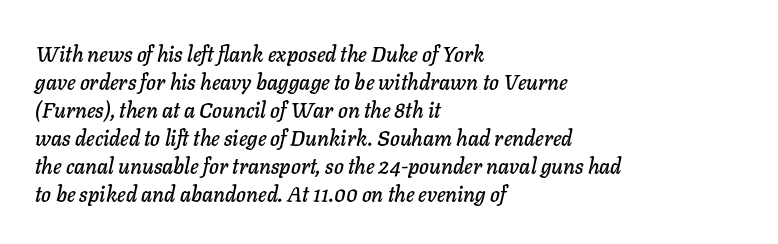
The image shows 21 px text type, italic (leaning right); set left-aligned, normal line spacing (1.33x), normal letter spacing, not underlined.
